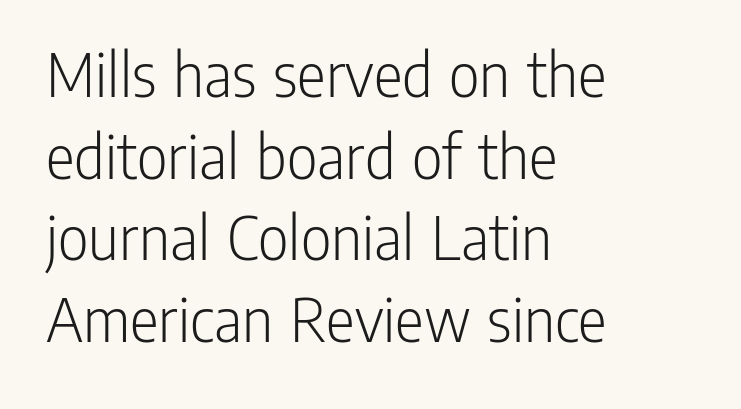
Lines of text with bare space underneath. Typeset ragged right — the left edge is the straight one. Every character sits straight up, as roman type does. A typesetter would call this zero additional tracking.
